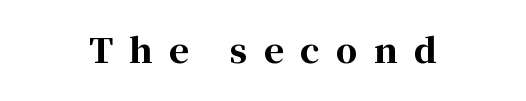
Q: Is the text bold? A: Yes.
Q: Is the text italic (slanted)? A: No, it is upright.
Q: Is the typeface a serif or a sans-serif typeface? A: Serif.
Q: Is the text underlined? A: No.
Q: Is the spacing between letters normal or unusually wide? A: Unusually wide.
Q: Width (condensed, normal, or wide)? A: Normal.
Q: Stroke contrast? A: High.
Q: x-height? A: Medium.
Q: Monospaced? A: No.
